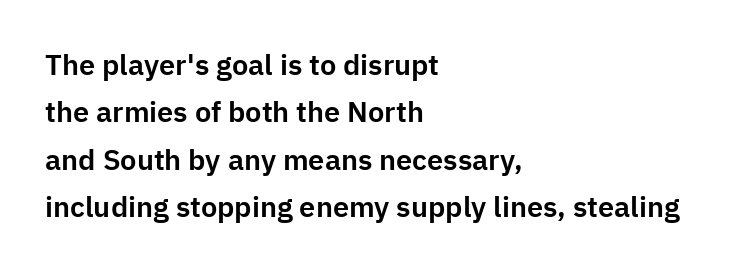
{"serif": "no", "italic": "no", "width": "normal", "stroke_contrast": "low", "x_height": "medium", "monospaced": "no", "underline": "no", "align": "left", "line_spacing": "normal", "line_spacing_ratio": 1.63, "letter_spacing": "normal", "letter_spacing_em": 0.0, "glyph_px": 29}
